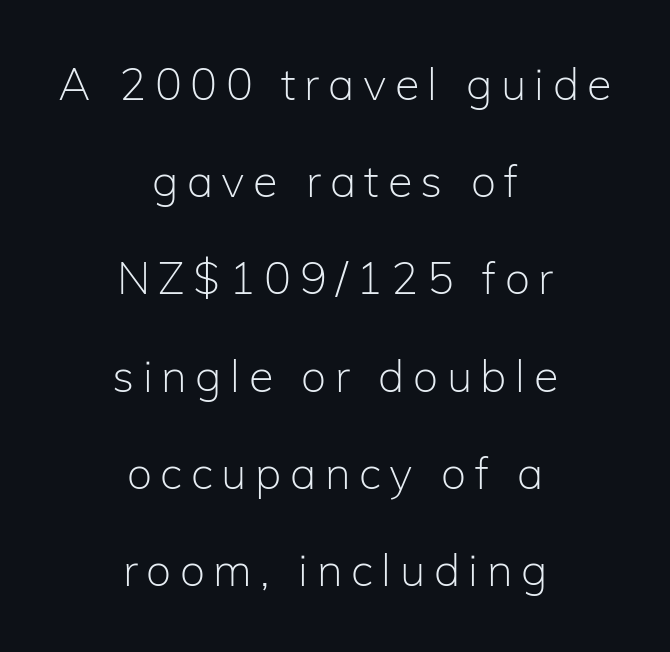
The image shows 45 px light sans-serif type, upright; set centered, loose line spacing (2.16x), not underlined; low stroke contrast and a medium x-height.
